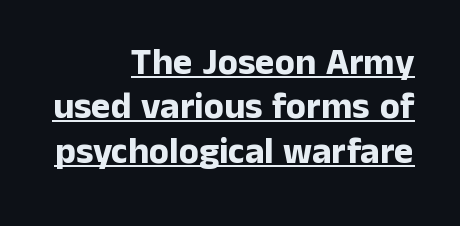
The image shows 37 px bold sans-serif type, upright; set right-aligned, line spacing 1.2x, normal letter spacing, underlined; low stroke contrast and a medium x-height.
